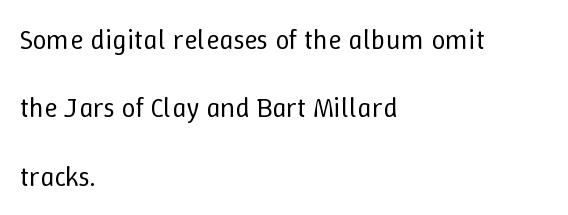
{"italic": "no", "bold": "no", "weight": "regular", "width": "normal", "stroke_contrast": "low", "x_height": "medium", "monospaced": "no", "underline": "no", "align": "left", "line_spacing": "loose", "line_spacing_ratio": 2.44, "letter_spacing": "normal", "letter_spacing_em": 0.0, "glyph_px": 28}
